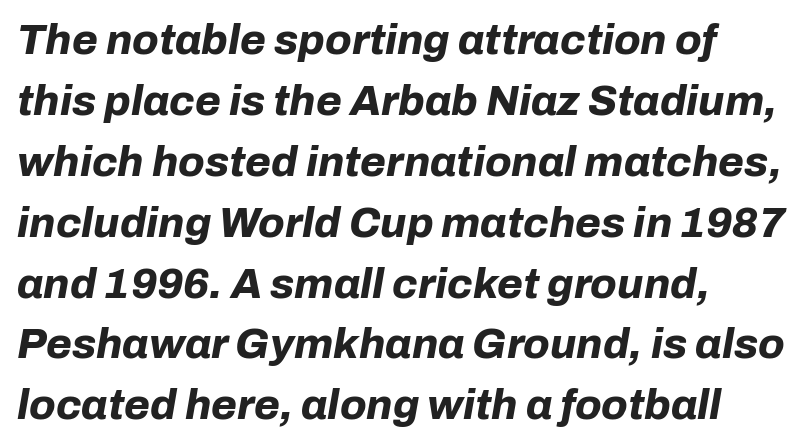
Q: Is the text bold? A: Yes.
Q: Is the text italic (slanted)? A: Yes, it leans right by about 10 degrees.
Q: Is the text underlined? A: No.
Q: How is the paragraph aligned? A: Left-aligned.
Q: Is the spacing between letters normal or unusually wide? A: Normal.
Q: Is the spacing between lines tight, normal or loose? A: Normal.
Q: Width (condensed, normal, or wide)? A: Normal.
Q: Stroke contrast? A: Low.
Q: x-height? A: Medium.
Q: Monospaced? A: No.
